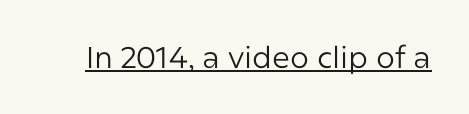
Posture: upright roman. In terms of letterspacing, this is plain default setting. No feet cap the strokes, marking this as sans-serif type. A baseline rule has been typeset under these characters.
